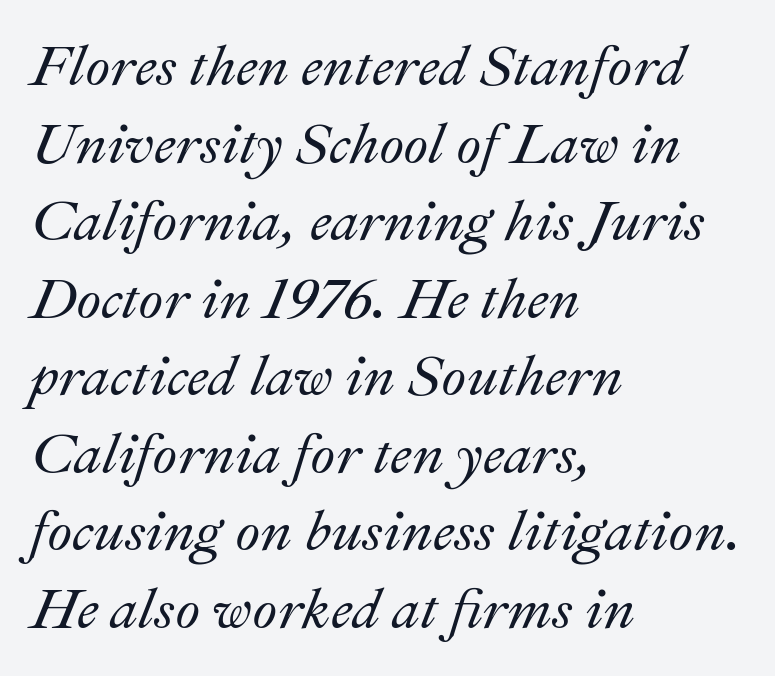
{"italic": "yes", "lean": "right", "slant_degrees": 22, "width": "normal", "stroke_contrast": "medium", "x_height": "small", "monospaced": "no", "underline": "no", "align": "left", "line_spacing": "normal", "line_spacing_ratio": 1.36, "letter_spacing": "normal", "letter_spacing_em": 0.0, "glyph_px": 57}
